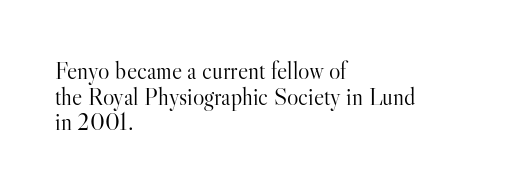
{"italic": "no", "bold": "no", "underline": "no", "align": "left", "line_spacing": "tight", "line_spacing_ratio": 1.07, "letter_spacing": "normal", "letter_spacing_em": 0.0, "glyph_px": 24}
